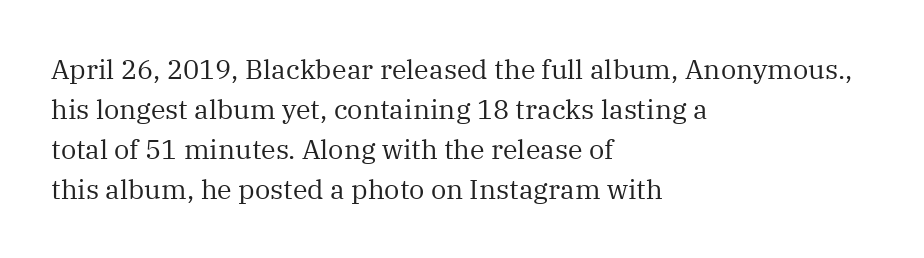
{"italic": "no", "bold": "no", "underline": "no", "align": "left", "line_spacing": "normal", "line_spacing_ratio": 1.48, "letter_spacing": "normal", "letter_spacing_em": 0.0, "glyph_px": 27}
